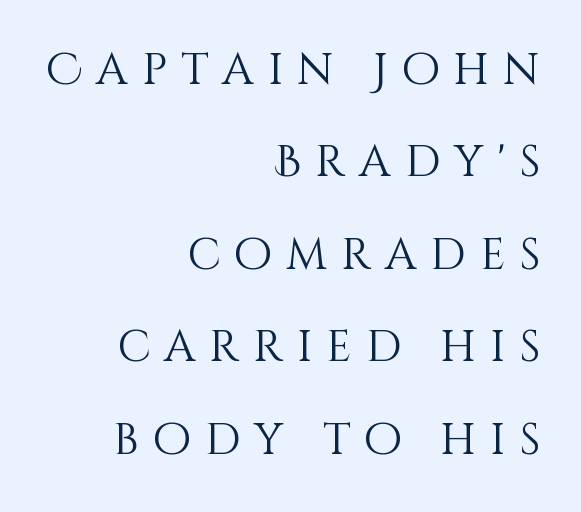
{"italic": "no", "bold": "no", "weight": "light", "width": "normal", "stroke_contrast": "medium", "x_height": "large", "monospaced": "no", "underline": "no", "align": "right", "line_spacing": "loose", "line_spacing_ratio": 2.1, "letter_spacing": "wide", "letter_spacing_em": 0.32, "glyph_px": 44}
